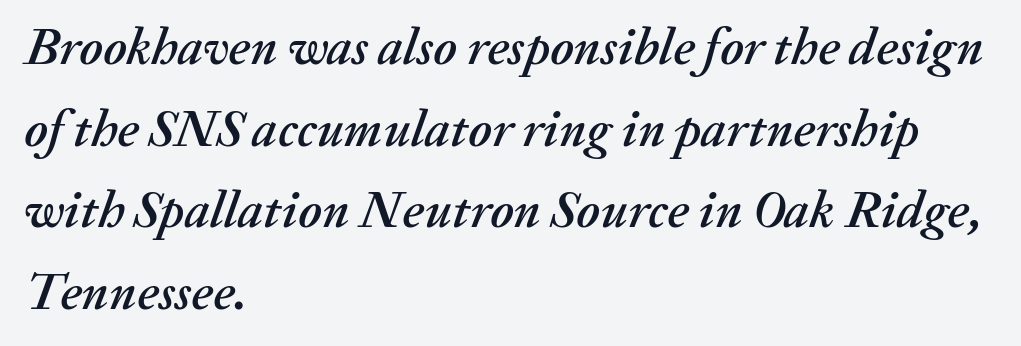
Q: Is the text italic (slanted)? A: Yes, it leans right by about 20 degrees.
Q: Is the text underlined? A: No.
Q: How is the paragraph aligned? A: Left-aligned.
Q: Is the spacing between letters normal or unusually wide? A: Normal.
Q: Is the spacing between lines tight, normal or loose? A: Normal.
Q: Width (condensed, normal, or wide)? A: Normal.
Q: Stroke contrast? A: Medium.
Q: x-height? A: Medium.
Q: Monospaced? A: No.
